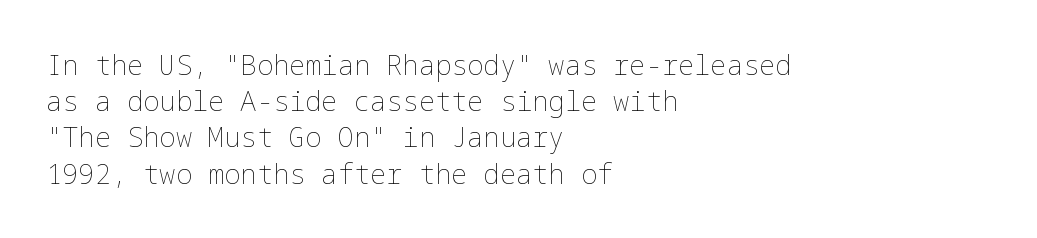
The strokes carry an ordinary text weight at most. Teacher's note: observe the even left margin — that is flush-left alignment. The lines sit at an ordinary, default distance from one another. Does extra space separate the letters? No, they use regular spacing. Posture: vertical. The specimen omits any rule beneath the text block's lines.
